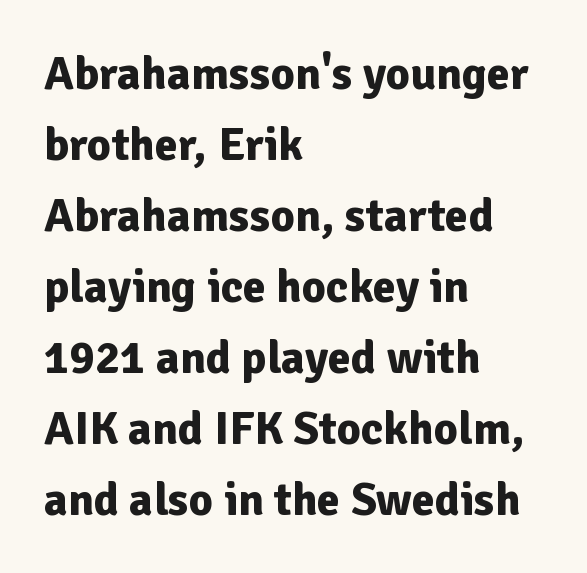
Every stem runs plumb, perpendicular to the baseline. Standard letterfit; no display-style spreading of the glyphs. The characters display no serif detailing; their extremities are plain. Whoever set this chose a conventional vertical rhythm. Think of a printed novel: that variable character pitch is what you see here.
